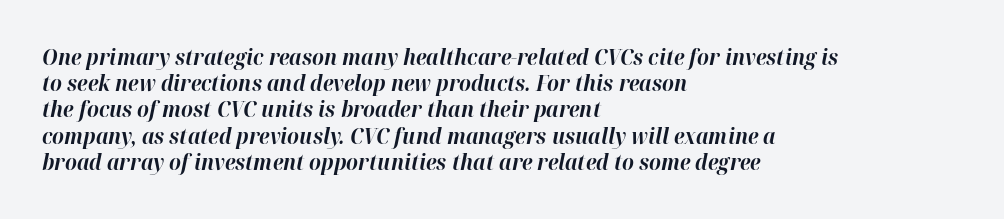
Q: Is the text bold? A: Yes.
Q: Is the text italic (slanted)? A: Yes, it leans right by about 12 degrees.
Q: Is the text underlined? A: No.
Q: How is the paragraph aligned? A: Left-aligned.
Q: Is the spacing between letters normal or unusually wide? A: Normal.
Q: Is the spacing between lines tight, normal or loose? A: Normal.
